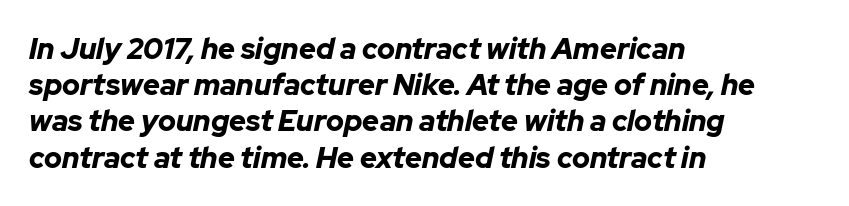
Each new line begins a customary step beneath the previous one. Nobody drew a line under any word here. A typesetter would mark this as italic. Is this a fixed-width face? No — the glyphs have proportional, varying widths.
